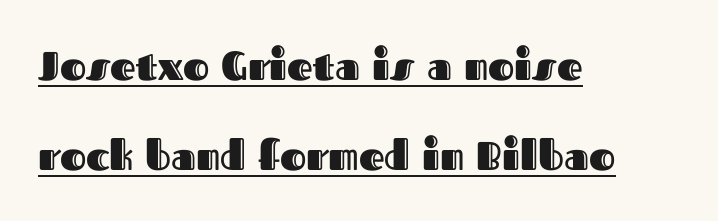
The image shows 40 px text type, upright; set left-aligned, loose line spacing (2.26x), normal letter spacing, underlined; a medium x-height.
